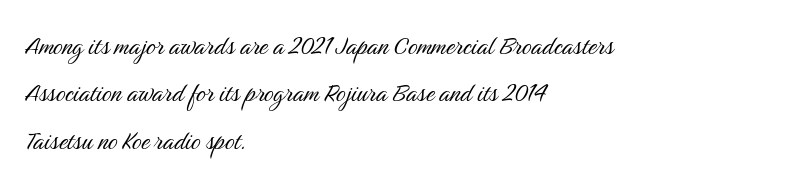
Q: Is the text bold? A: No.
Q: Is the text italic (slanted)? A: Yes.
Q: Is the typeface a serif or a sans-serif typeface? A: Sans-serif.
Q: Is the text underlined? A: No.
Q: How is the paragraph aligned? A: Left-aligned.
Q: Is the spacing between letters normal or unusually wide? A: Normal.
Q: Is the spacing between lines tight, normal or loose? A: Normal.
Q: Width (condensed, normal, or wide)? A: Condensed.
Q: Stroke contrast? A: Medium.
Q: x-height? A: Medium.
Q: Monospaced? A: No.
